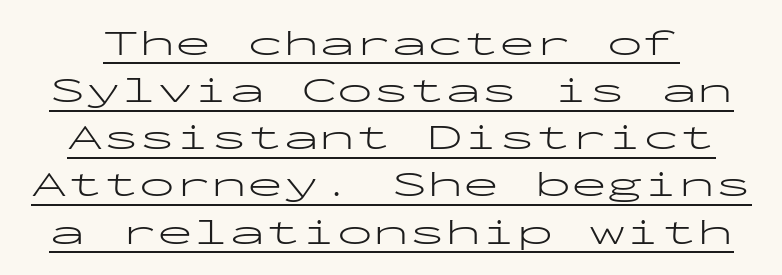
The image shows 36 px light, wide sans-serif type, upright, monospaced; set normal line spacing (1.31x), normal letter spacing, underlined; low stroke contrast and a medium x-height.
